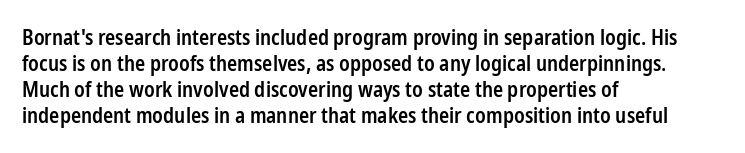
Q: Is the text bold? A: Semi-bold.
Q: Is the text italic (slanted)? A: No, it is upright.
Q: Is the text underlined? A: No.
Q: How is the paragraph aligned? A: Left-aligned.
Q: Is the spacing between letters normal or unusually wide? A: Normal.
